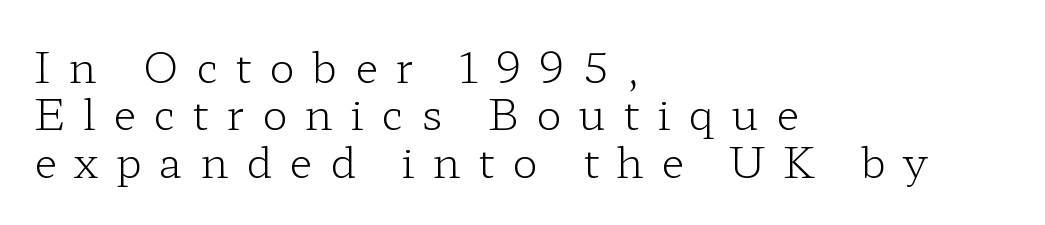
{"serif": "yes", "italic": "no", "bold": "no", "weight": "light", "width": "wide", "stroke_contrast": "low", "x_height": "medium", "monospaced": "no", "underline": "no", "align": "left", "line_spacing": "tight", "line_spacing_ratio": 1.13, "letter_spacing": "wide", "letter_spacing_em": 0.42, "glyph_px": 42}
